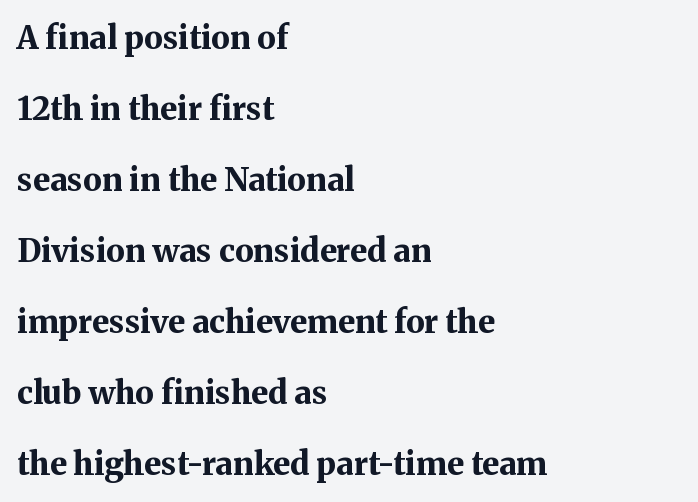
{"serif": "yes", "italic": "no", "bold": "yes", "weight": "bold", "width": "normal", "stroke_contrast": "medium", "x_height": "medium", "monospaced": "no", "underline": "no", "align": "left", "line_spacing": "loose", "line_spacing_ratio": 2.22, "letter_spacing": "normal", "letter_spacing_em": 0.0, "glyph_px": 32}
